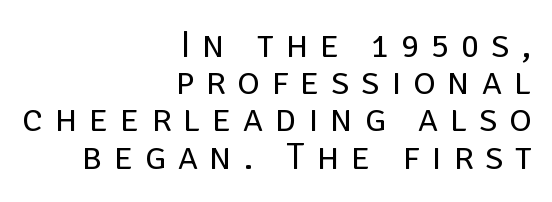
{"serif": "no", "italic": "no", "bold": "no", "weight": "regular", "width": "normal", "stroke_contrast": "low", "x_height": "large", "monospaced": "no", "underline": "no", "align": "right", "line_spacing": "tight", "line_spacing_ratio": 0.98, "letter_spacing": "wide", "letter_spacing_em": 0.31, "glyph_px": 38}
